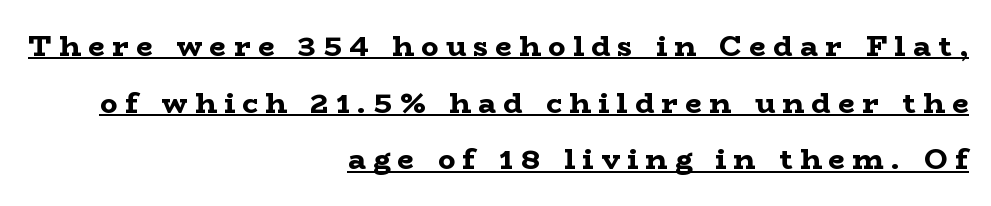
Vertical strokes here are truly vertical. The lettering is marked with a stroke running underneath it. The letters advance in unequal steps, a hallmark of proportional type. Plenty of ink on the page — the face is bold. The passage shown has open, widely tracked lettering throughout.
